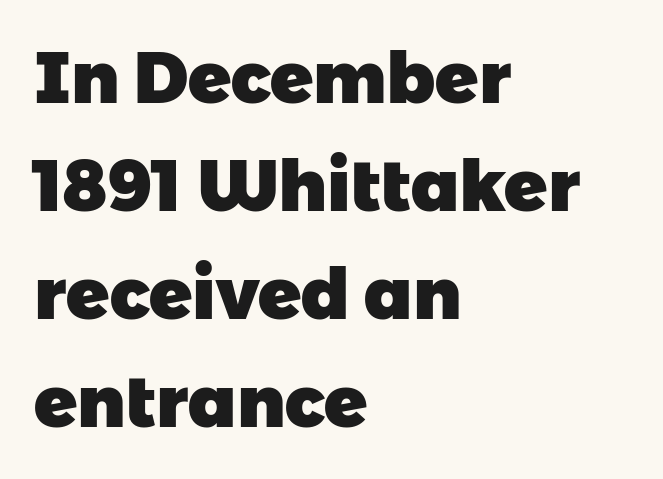
{"serif": "no", "bold": "yes", "weight": "heavy", "width": "normal", "stroke_contrast": "low", "x_height": "medium", "monospaced": "no", "underline": "no", "align": "left", "line_spacing": "normal", "line_spacing_ratio": 1.52, "letter_spacing": "normal", "letter_spacing_em": 0.0, "glyph_px": 71}
